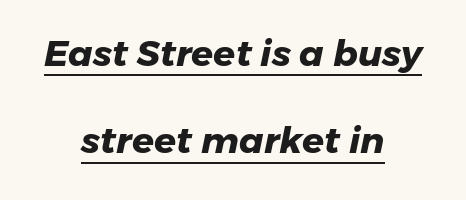
The image shows 36 px heavy sans-serif type; set centered, loose line spacing (2.42x), normal letter spacing, underlined; low stroke contrast and a medium x-height.
